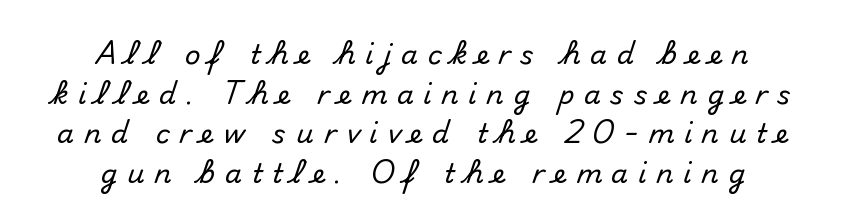
{"underline": "no", "align": "center", "line_spacing": "normal", "line_spacing_ratio": 1.47, "letter_spacing": "wide", "letter_spacing_em": 0.36, "glyph_px": 27}
